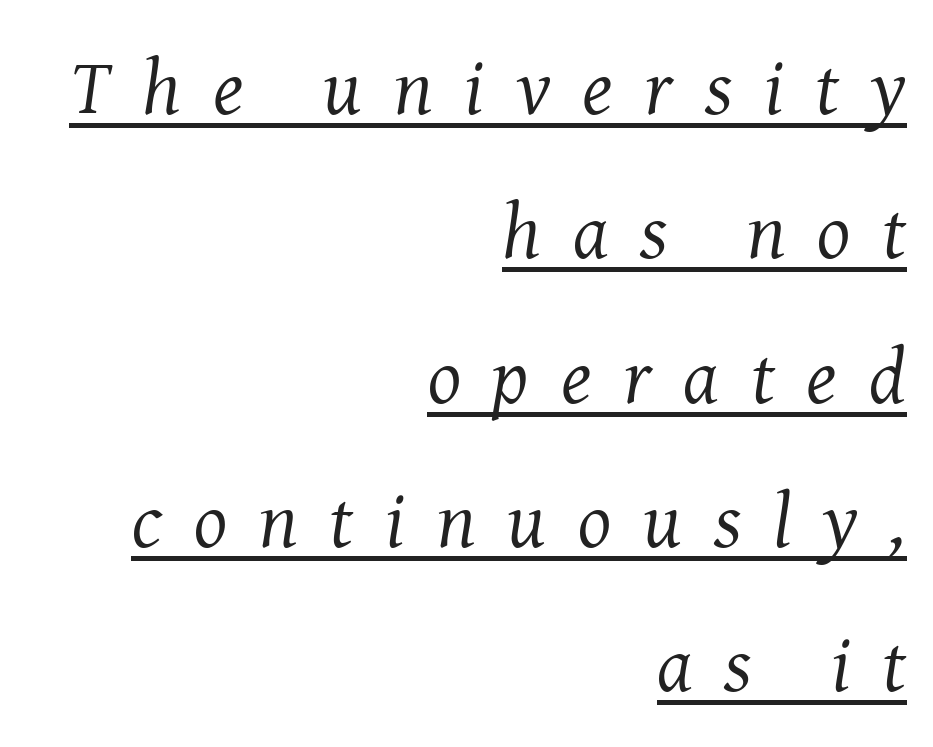
The letters advance in unequal steps, a hallmark of proportional type. The typeface has the unassuming heft of standard copy or less. Does the lettering tilt? It does — this is italic. A typesetter would call this heavily tracked-out type. The text block is weighted toward the right margin, trailing off unevenly leftward. Underlined type.
